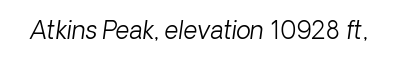
The image shows 24 px text type, italic (leaning right); set normal letter spacing, not underlined.
